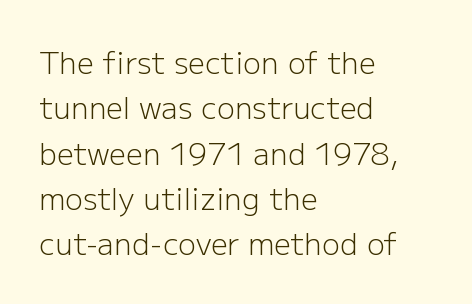
{"serif": "no", "italic": "no", "bold": "no", "weight": "light", "width": "normal", "stroke_contrast": "low", "x_height": "medium", "monospaced": "no", "underline": "no", "align": "left", "line_spacing": "normal", "line_spacing_ratio": 1.51, "letter_spacing": "normal", "letter_spacing_em": 0.0, "glyph_px": 30}
